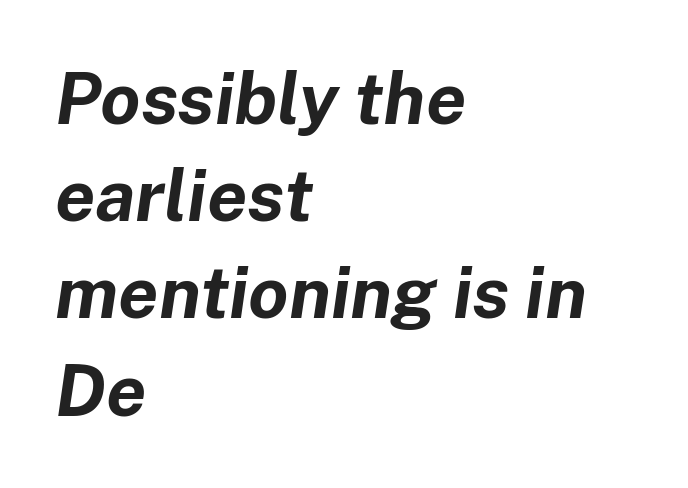
Q: Is the text bold? A: Yes.
Q: Is the text italic (slanted)? A: Yes, it leans right by about 8 degrees.
Q: Is the text underlined? A: No.
Q: How is the paragraph aligned? A: Left-aligned.
Q: Is the spacing between letters normal or unusually wide? A: Normal.
Q: Is the spacing between lines tight, normal or loose? A: Normal.
Q: Width (condensed, normal, or wide)? A: Normal.
Q: Stroke contrast? A: Low.
Q: x-height? A: Medium.
Q: Monospaced? A: No.
